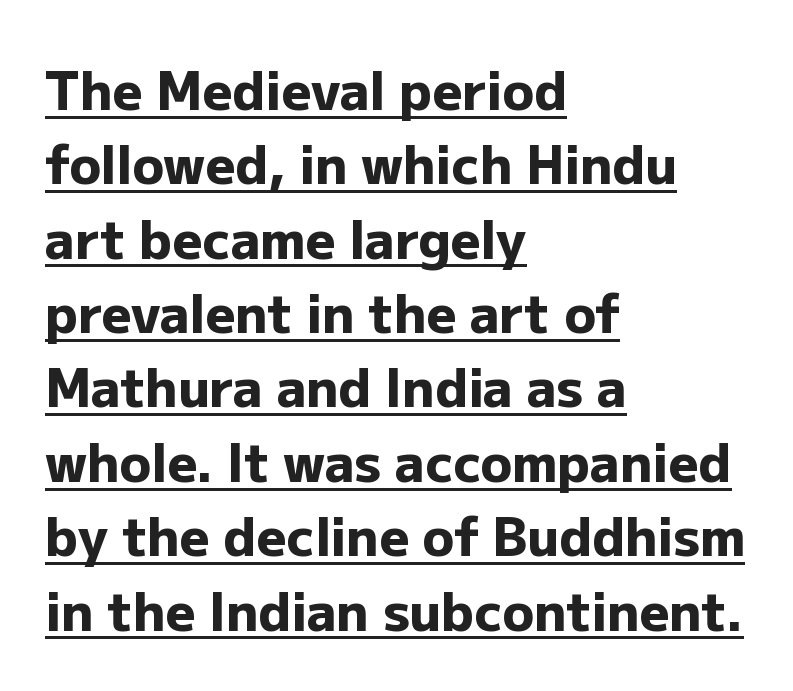
{"serif": "no", "italic": "no", "bold": "yes", "weight": "heavy", "width": "normal", "stroke_contrast": "low", "x_height": "medium", "monospaced": "no", "underline": "yes", "align": "left", "line_spacing": "normal", "line_spacing_ratio": 1.43, "letter_spacing": "normal", "letter_spacing_em": 0.0, "glyph_px": 52}
